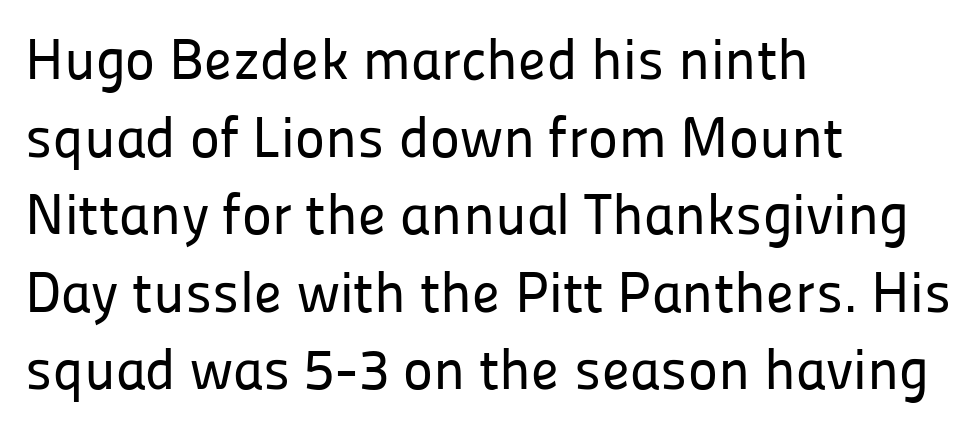
Varying glyph widths throughout — classic text-font behaviour. Alignment: flush left. The lines sit at an ordinary, default distance from one another. Is this a sans? Yes — the strokes have no serifs. The letters stand upright; this is a roman face. Compared with typical body copy, the letter spacing here is the same.
